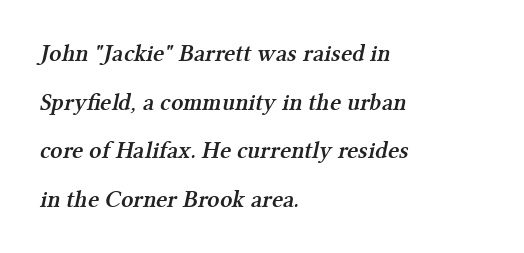
Q: Is the text bold? A: Semi-bold.
Q: Is the text underlined? A: No.
Q: How is the paragraph aligned? A: Left-aligned.
Q: Is the spacing between letters normal or unusually wide? A: Normal.
Q: Is the spacing between lines tight, normal or loose? A: Loose.
